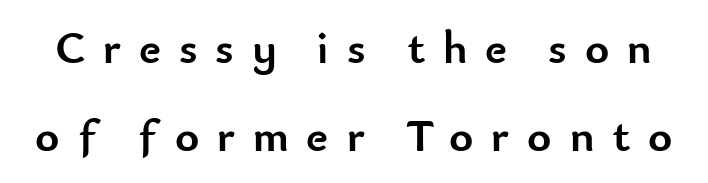
The image shows 46 px semibold sans-serif type, upright; set loose line spacing (1.92x), unusually wide letter spacing (+0.39 em), not underlined; low stroke contrast and a small x-height.
